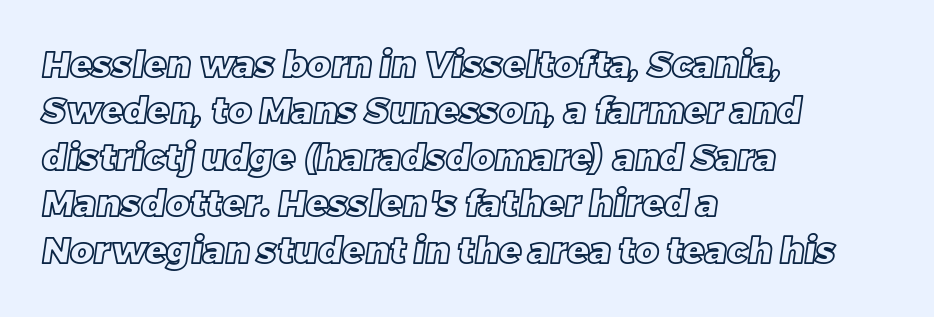
Interline gaps are of average width in this sample. The rendering anchors every line to the left-hand side. You could call the tracking neutral — neither tight nor loose. Looks like regular typesetting: each glyph gets only the width it needs. Beneath every word, the page is bare.
